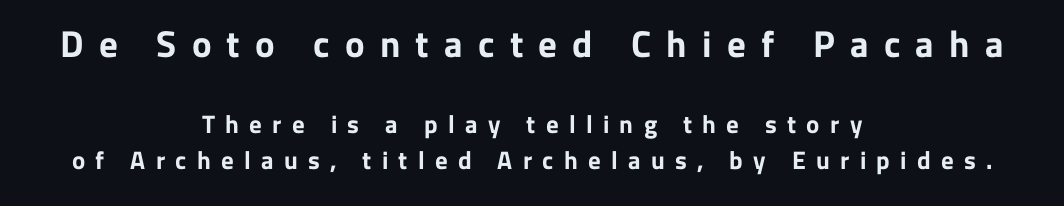
The image shows 37 px bold sans-serif type, upright; set centered, normal line spacing (1.46x), unusually wide letter spacing (+0.41 em), not underlined; the first (top) block is 1.48x larger; low stroke contrast and a medium x-height.
